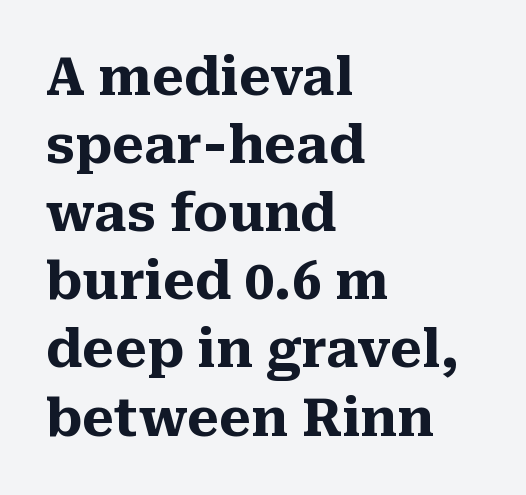
Leftover space on each line is placed entirely after the last word. Just letters on the line, the space beneath them empty. A typesetter would call this proportional, since set widths differ per character. Italic: no, the glyphs are upright roman. Typographic density is high because the face is bold.
